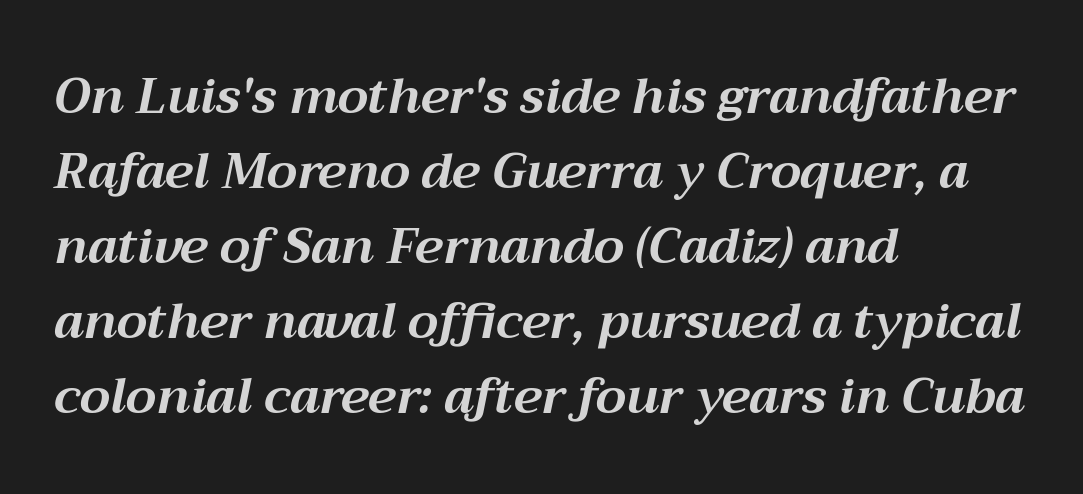
The image shows 49 px bold type, italic (leaning right); set left-aligned, normal line spacing (1.53x), normal letter spacing, not underlined; medium stroke contrast and a medium x-height.
